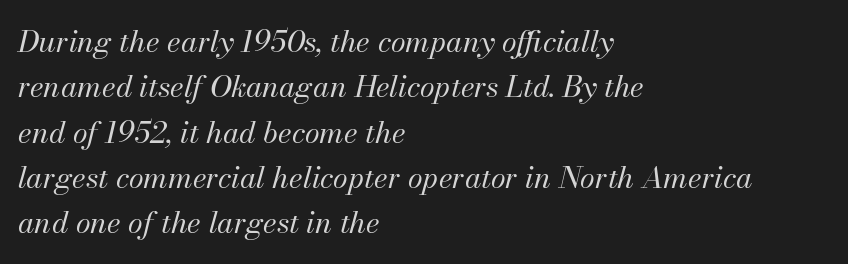
The image shows 30 px regular-weight type, italic (leaning right); set left-aligned, normal line spacing (1.51x), normal letter spacing, not underlined; medium stroke contrast and a small x-height.
